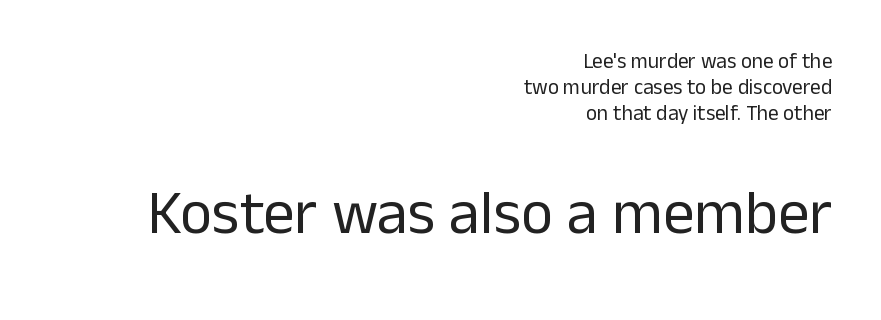
Q: Is the text bold? A: No.
Q: Is the text italic (slanted)? A: No, it is upright.
Q: Is the typeface a serif or a sans-serif typeface? A: Sans-serif.
Q: Is the text underlined? A: No.
Q: How is the paragraph aligned? A: Right-aligned.
Q: Is the spacing between letters normal or unusually wide? A: Normal.
Q: Which block of text is set in a larger size, the first (top) or the second (bottom)? A: The second (bottom) one.
Q: Width (condensed, normal, or wide)? A: Normal.
Q: Stroke contrast? A: Low.
Q: x-height? A: Medium.
Q: Monospaced? A: No.
